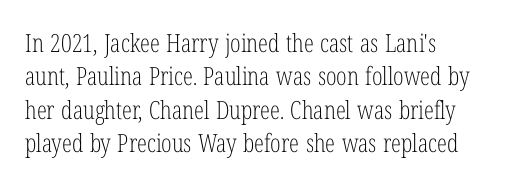
The image shows 25 px text type, upright; set left-aligned, normal line spacing (1.34x), normal letter spacing, not underlined.
